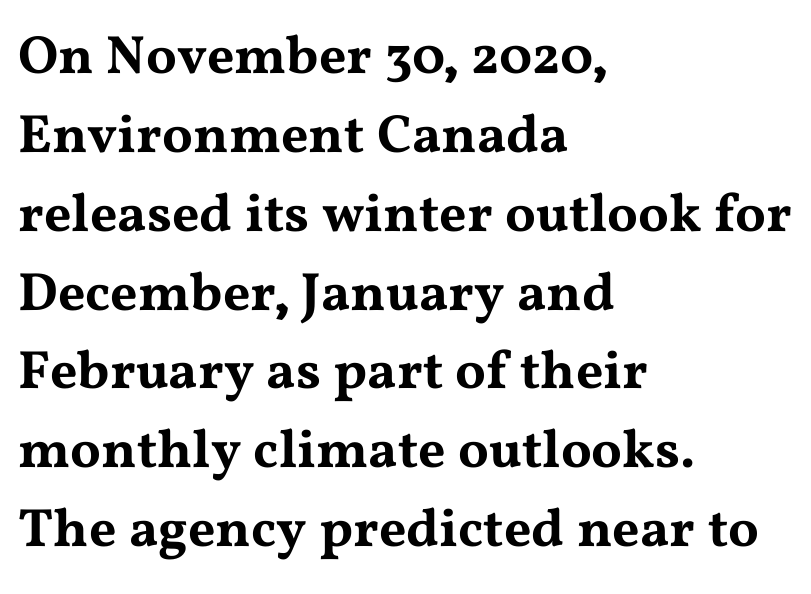
Q: Is the text italic (slanted)? A: No, it is upright.
Q: Is the typeface a serif or a sans-serif typeface? A: Serif.
Q: Is the text underlined? A: No.
Q: How is the paragraph aligned? A: Left-aligned.
Q: Is the spacing between letters normal or unusually wide? A: Normal.
Q: Is the spacing between lines tight, normal or loose? A: Normal.
Q: Width (condensed, normal, or wide)? A: Wide.
Q: Stroke contrast? A: Medium.
Q: x-height? A: Medium.
Q: Monospaced? A: No.
